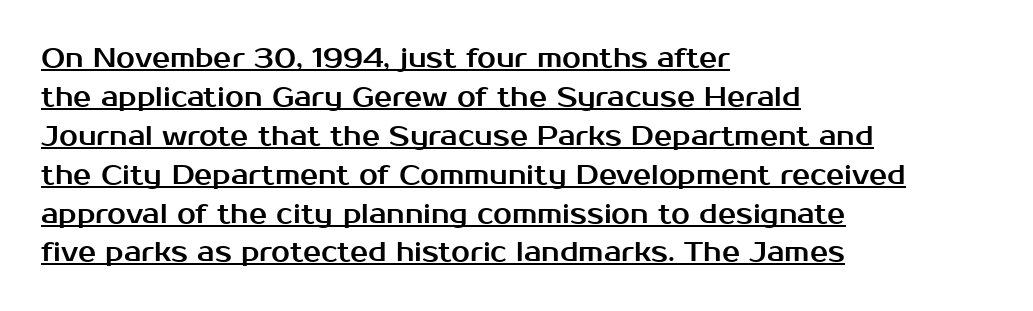
Is the block centered? No — it sits flush against the left margin. If you drew a line through each stem, it would be perfectly vertical. A baseline rule has been typeset under these characters. Is there much room between lines? A standard amount, neither cramped nor airy.
